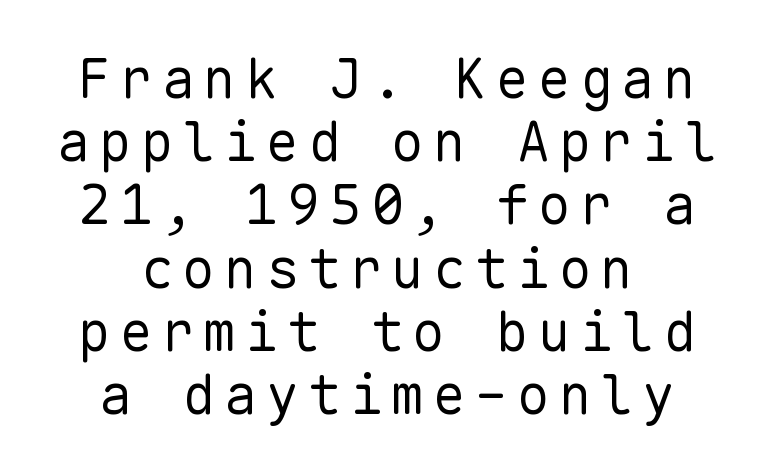
Q: Is the text bold? A: No.
Q: Is the text italic (slanted)? A: No, it is upright.
Q: Is the typeface a serif or a sans-serif typeface? A: Sans-serif.
Q: Is the text underlined? A: No.
Q: How is the paragraph aligned? A: Centered.
Q: Is the spacing between lines tight, normal or loose? A: Tight.
Q: Width (condensed, normal, or wide)? A: Normal.
Q: Stroke contrast? A: Low.
Q: x-height? A: Medium.
Q: Monospaced? A: Yes.
